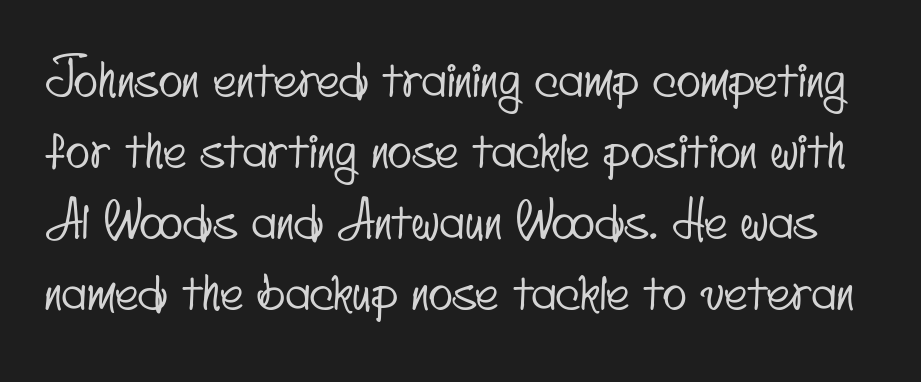
{"serif": "no", "width": "condensed", "stroke_contrast": "low", "x_height": "small", "monospaced": "no", "underline": "no", "line_spacing": "normal", "line_spacing_ratio": 1.42, "letter_spacing": "normal", "letter_spacing_em": 0.0, "glyph_px": 50}
